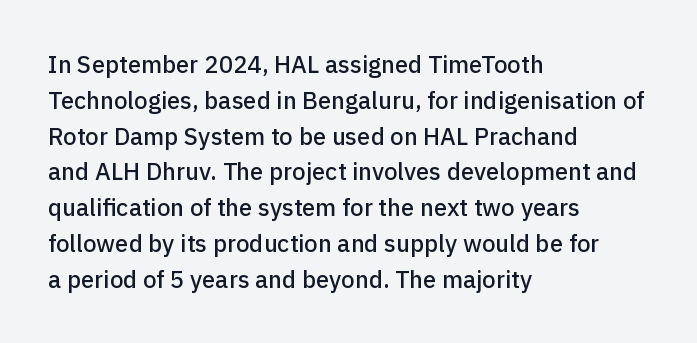
Q: Is the text italic (slanted)? A: No, it is upright.
Q: Is the text underlined? A: No.
Q: How is the paragraph aligned? A: Left-aligned.
Q: Is the spacing between letters normal or unusually wide? A: Normal.
Q: Is the spacing between lines tight, normal or loose? A: Normal.
